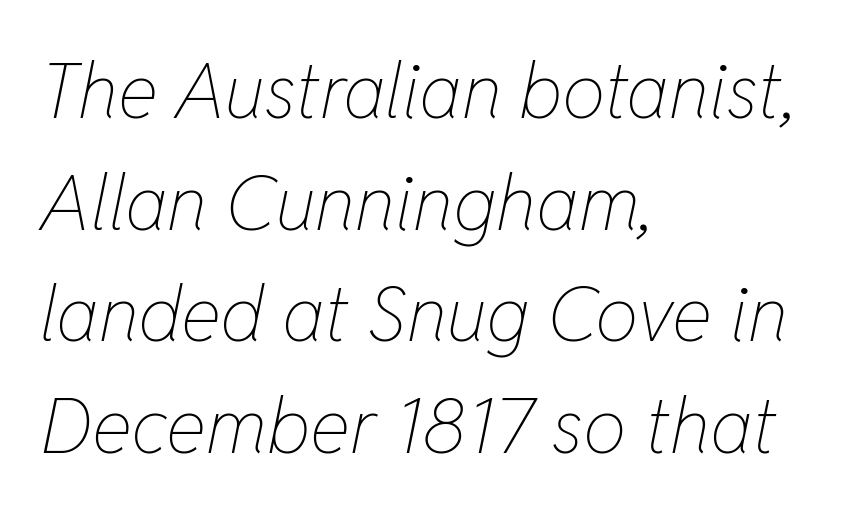
The image shows 77 px thin, condensed type, italic (leaning right); set left-aligned, normal line spacing (1.45x), normal letter spacing, not underlined; low stroke contrast and a medium x-height.
